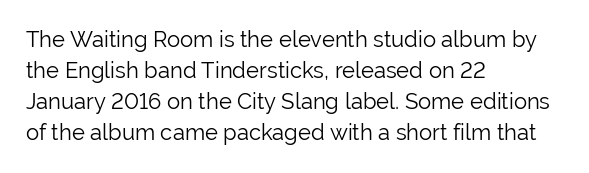
{"italic": "no", "bold": "no", "underline": "no", "align": "left", "line_spacing": "normal", "line_spacing_ratio": 1.41, "letter_spacing": "normal", "letter_spacing_em": 0.0, "glyph_px": 22}
